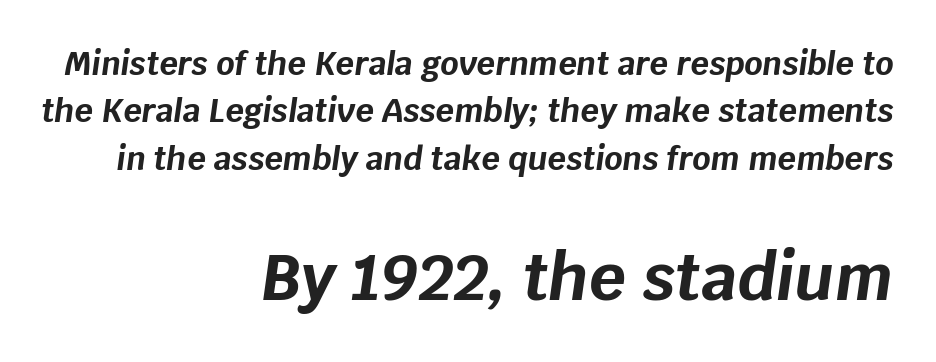
Unmarked baselines from the first word to the last. Each glyph is drawn with heavy, bold strokes. No extra tracking has been applied to these lines. Small over large — that's the arrangement of the two blocks here. Successive baselines arrive at the customary interval. Reading down the block, your eye finds every line finishing at a fixed right position.
